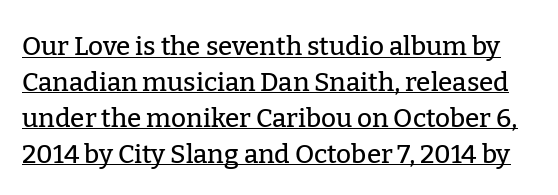
The image shows 26 px text type, upright; set normal line spacing (1.38x), normal letter spacing, underlined.
